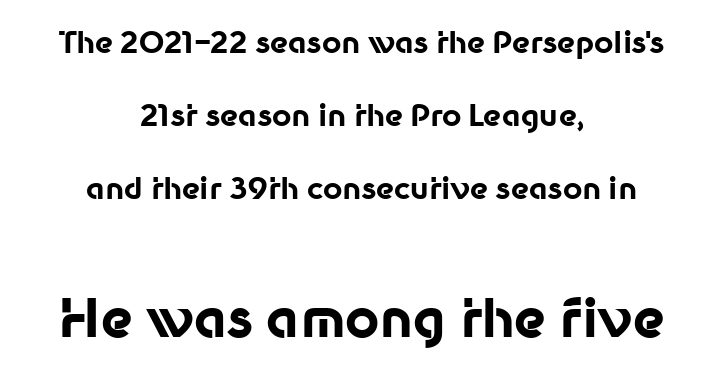
Its strokes are broad and dark, the hallmark of bold type. Layout note: lines centered. This rendering features lettering with no underline. Small over large — that's the arrangement of the two blocks here. What kind of face is this? One without serifs — a sans. Looks like regular typesetting: each glyph gets only the width it needs.
